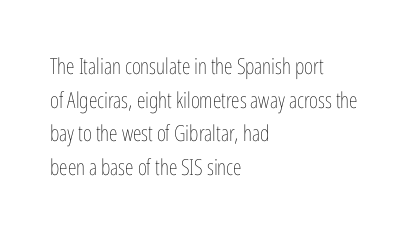
{"italic": "no", "bold": "no", "underline": "no", "align": "left", "line_spacing": "normal", "line_spacing_ratio": 1.53, "letter_spacing": "normal", "letter_spacing_em": 0.0, "glyph_px": 22}
